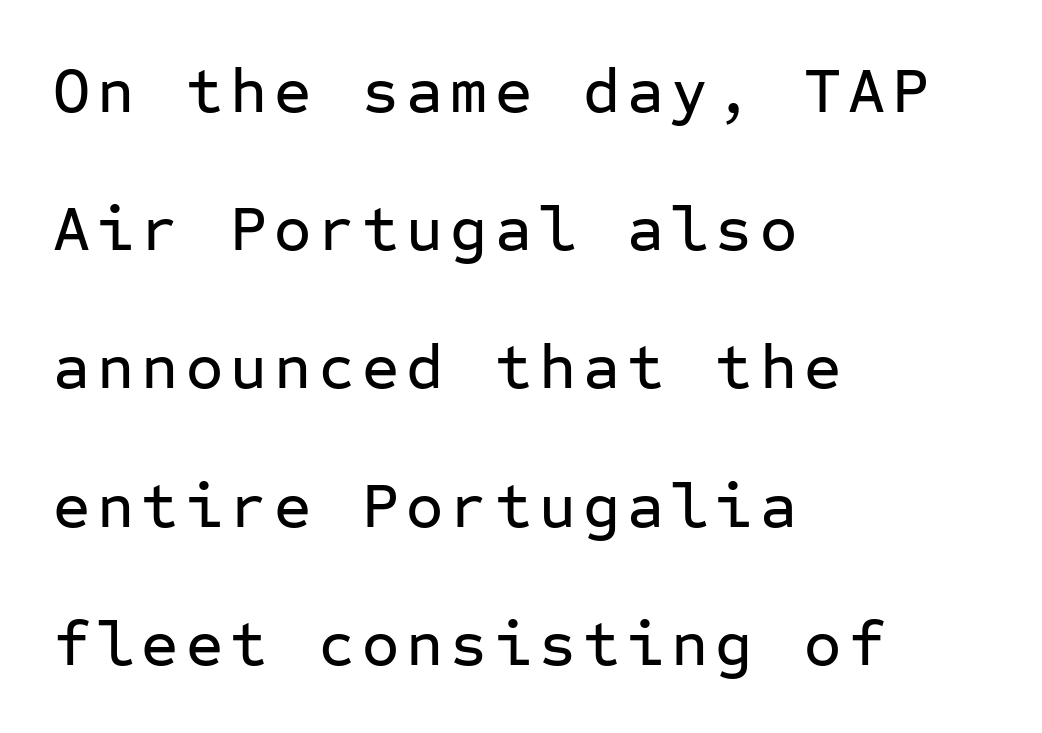
Q: Is the text italic (slanted)? A: No, it is upright.
Q: Is the typeface a serif or a sans-serif typeface? A: Sans-serif.
Q: Is the text underlined? A: No.
Q: How is the paragraph aligned? A: Left-aligned.
Q: Is the spacing between lines tight, normal or loose? A: Loose.
Q: Width (condensed, normal, or wide)? A: Normal.
Q: Stroke contrast? A: Low.
Q: x-height? A: Medium.
Q: Monospaced? A: Yes.
